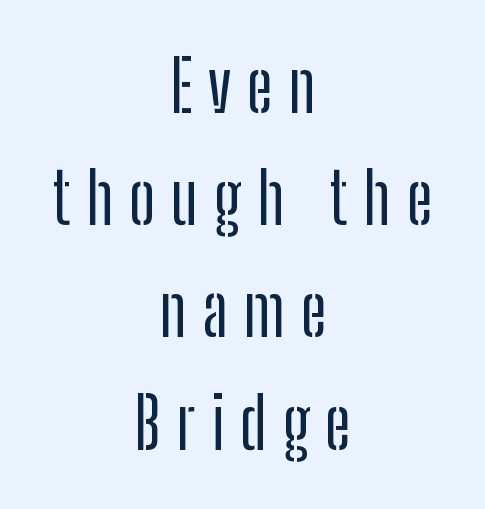
Q: Is the text italic (slanted)? A: No, it is upright.
Q: Is the typeface a serif or a sans-serif typeface? A: Sans-serif.
Q: Is the text underlined? A: No.
Q: How is the paragraph aligned? A: Centered.
Q: Is the spacing between letters normal or unusually wide? A: Unusually wide.
Q: Is the spacing between lines tight, normal or loose? A: Normal.
Q: Width (condensed, normal, or wide)? A: Condensed.
Q: Stroke contrast? A: Low.
Q: x-height? A: Medium.
Q: Monospaced? A: No.
